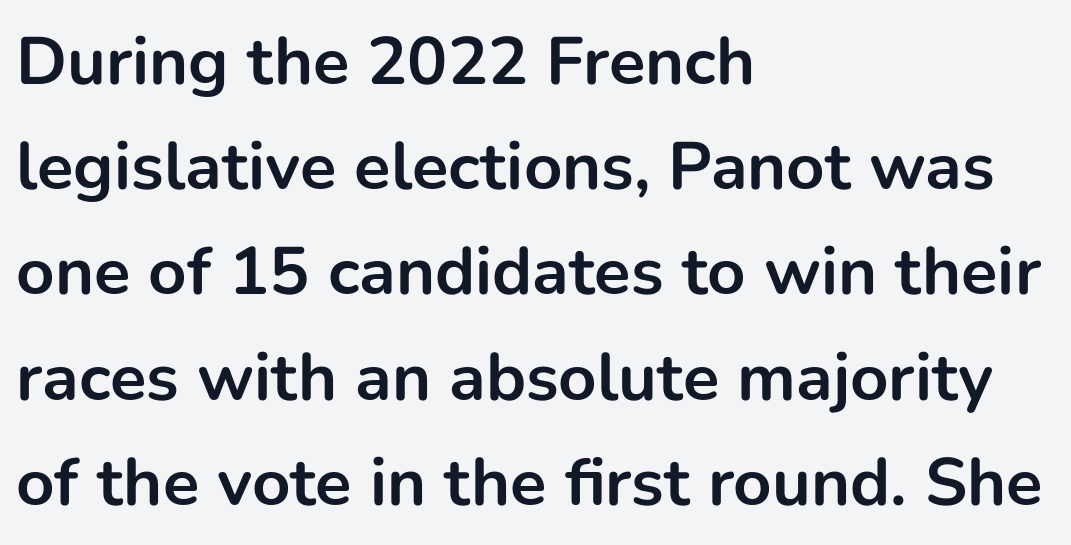
The image shows 67 px bold sans-serif type, upright; set left-aligned, normal line spacing (1.57x), normal letter spacing, not underlined; low stroke contrast and a medium x-height.
